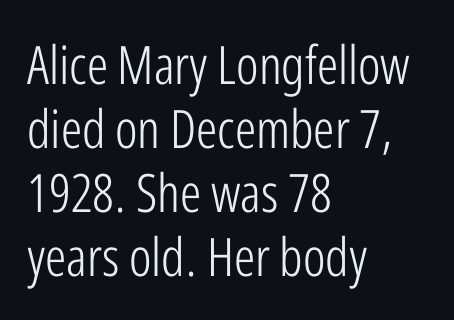
{"serif": "no", "italic": "no", "bold": "no", "weight": "light", "width": "condensed", "stroke_contrast": "low", "x_height": "medium", "monospaced": "no", "underline": "no", "align": "left", "line_spacing_ratio": 1.21, "letter_spacing": "normal", "letter_spacing_em": 0.0, "glyph_px": 53}
